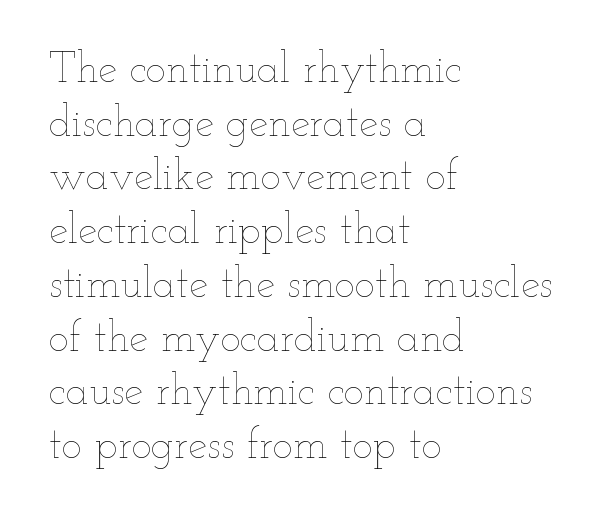
Q: Is the text bold? A: No.
Q: Is the text italic (slanted)? A: No, it is upright.
Q: Is the text underlined? A: No.
Q: How is the paragraph aligned? A: Left-aligned.
Q: Is the spacing between letters normal or unusually wide? A: Normal.
Q: Is the spacing between lines tight, normal or loose? A: Normal.
Q: Width (condensed, normal, or wide)? A: Wide.
Q: Stroke contrast? A: Low.
Q: x-height? A: Small.
Q: Monospaced? A: No.
